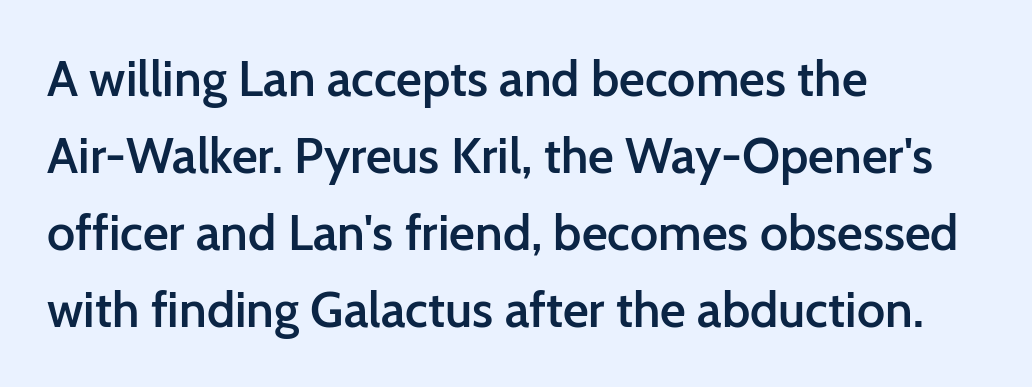
Short and long lines alike share a common starting point at left. The letters stand upright; this is a roman face. The characters display no serif detailing; their extremities are plain. The rows are spaced the way most documents space them.
